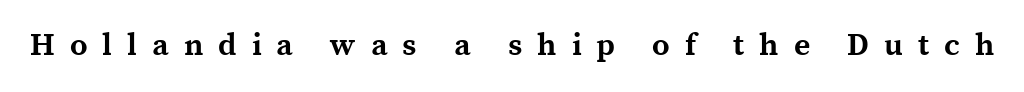
Q: Is the text bold? A: Yes.
Q: Is the text italic (slanted)? A: No, it is upright.
Q: Is the typeface a serif or a sans-serif typeface? A: Serif.
Q: Is the text underlined? A: No.
Q: Is the spacing between letters normal or unusually wide? A: Unusually wide.
Q: Width (condensed, normal, or wide)? A: Normal.
Q: x-height? A: Medium.
Q: Monospaced? A: No.
